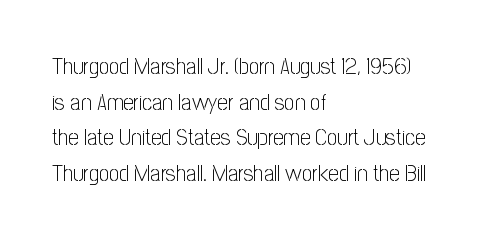
{"italic": "no", "bold": "no", "underline": "no", "align": "left", "line_spacing": "normal", "line_spacing_ratio": 1.55, "letter_spacing": "normal", "letter_spacing_em": 0.0, "glyph_px": 23}
